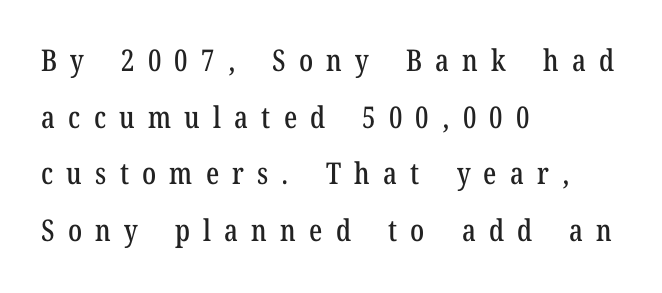
{"serif": "yes", "italic": "no", "width": "condensed", "stroke_contrast": "low", "x_height": "medium", "monospaced": "no", "underline": "no", "align": "left", "line_spacing_ratio": 1.89, "letter_spacing": "wide", "letter_spacing_em": 0.44, "glyph_px": 30}
